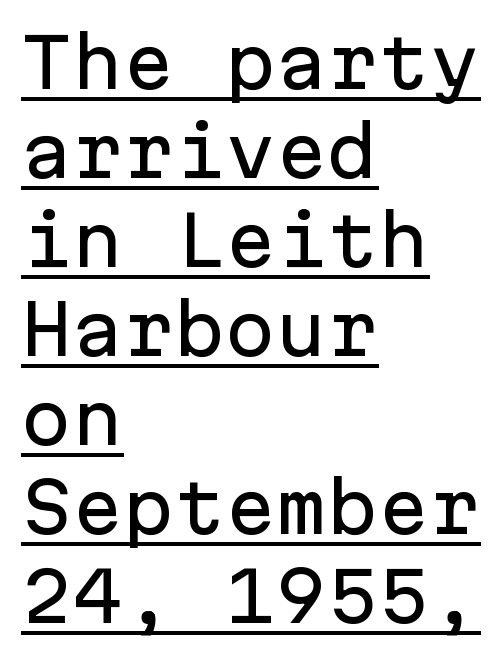
{"serif": "no", "italic": "no", "width": "normal", "stroke_contrast": "low", "x_height": "medium", "monospaced": "yes", "underline": "yes", "align": "left", "line_spacing": "normal", "line_spacing_ratio": 1.31, "letter_spacing": "normal", "letter_spacing_em": 0.0, "glyph_px": 68}
